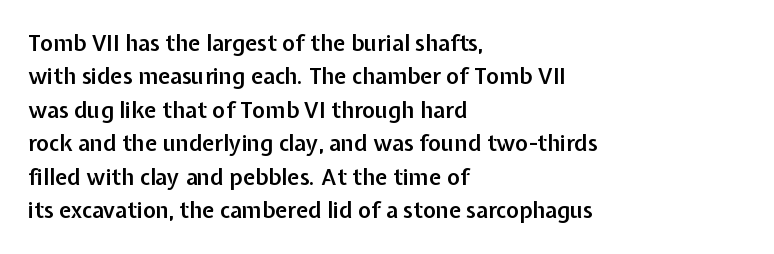
{"italic": "no", "bold": "semi", "underline": "no", "align": "left", "line_spacing": "normal", "line_spacing_ratio": 1.52, "letter_spacing": "normal", "letter_spacing_em": 0.0, "glyph_px": 22}
